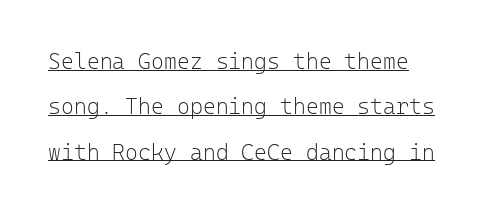
The image shows 22 px text type, upright; set left-aligned, loose line spacing (2.06x), normal letter spacing, underlined.
